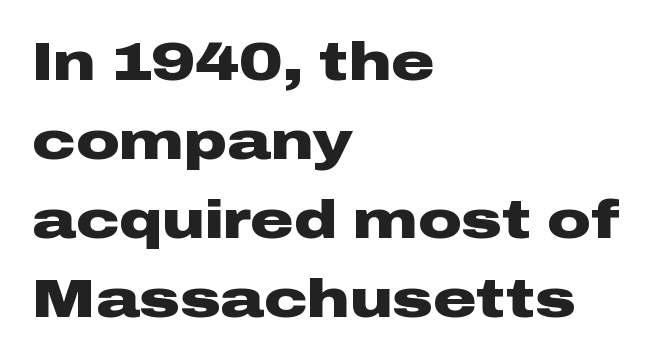
Q: Is the text bold? A: Yes.
Q: Is the text italic (slanted)? A: No, it is upright.
Q: Is the typeface a serif or a sans-serif typeface? A: Sans-serif.
Q: Is the text underlined? A: No.
Q: How is the paragraph aligned? A: Left-aligned.
Q: Is the spacing between letters normal or unusually wide? A: Normal.
Q: Is the spacing between lines tight, normal or loose? A: Normal.
Q: Width (condensed, normal, or wide)? A: Wide.
Q: Stroke contrast? A: Low.
Q: x-height? A: Medium.
Q: Monospaced? A: No.
